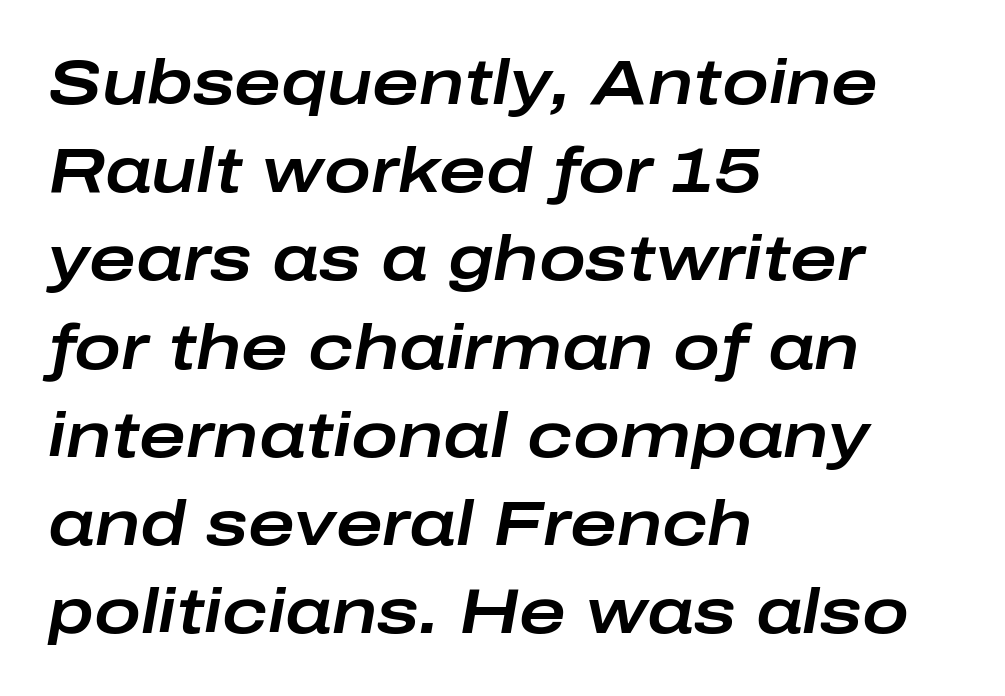
The image shows 63 px wide type, italic (leaning right); set left-aligned, normal line spacing (1.4x), normal letter spacing, not underlined; low stroke contrast and a medium x-height.
